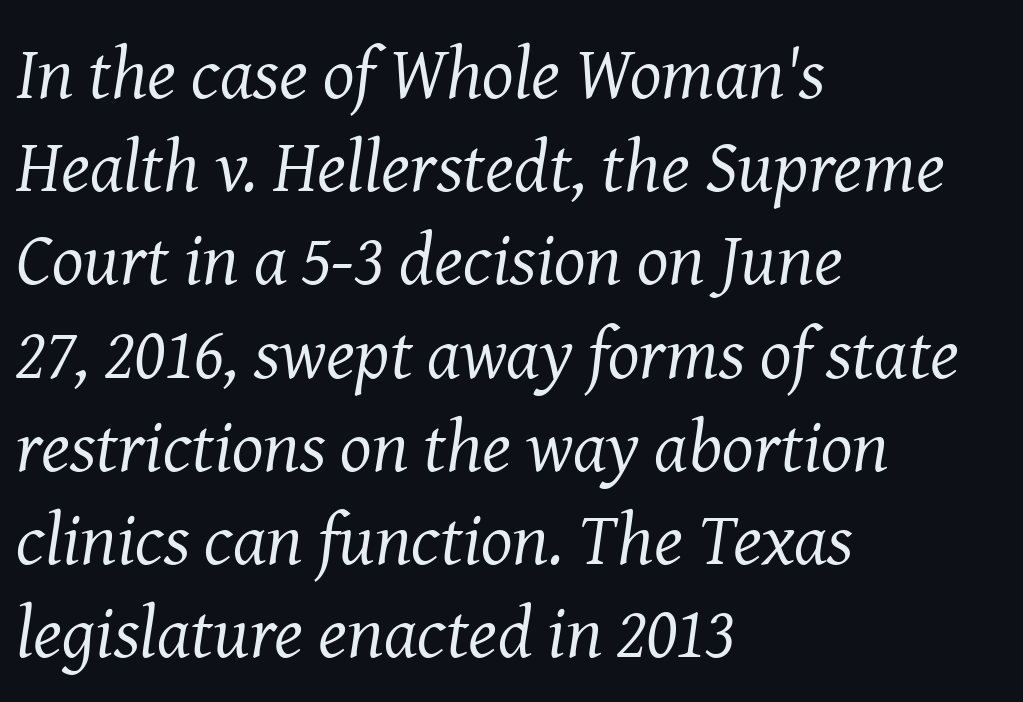
{"serif": "yes", "italic": "yes", "lean": "right", "slant_degrees": 8, "bold": "no", "weight": "regular", "width": "normal", "stroke_contrast": "medium", "x_height": "medium", "monospaced": "no", "underline": "no", "align": "left", "line_spacing": "normal", "line_spacing_ratio": 1.26, "letter_spacing": "normal", "letter_spacing_em": 0.0, "glyph_px": 74}
